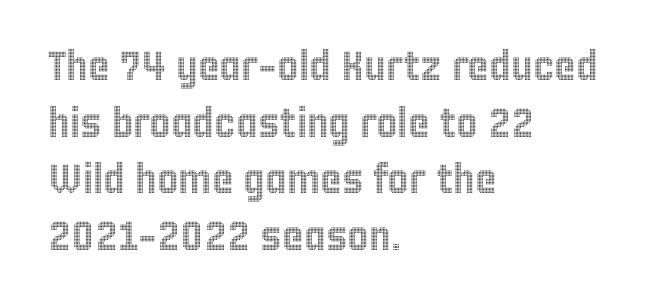
Spacing verdict: proportional, widths tailored to each character. Compared with a centered layout, this one pins lines to the left instead. Compared with typical paragraphs, the rows here are spaced about the same. Descender tails drop into unmarked territory. A roman cut, with each character standing at attention. Does extra space separate the letters? No, they use regular spacing.
